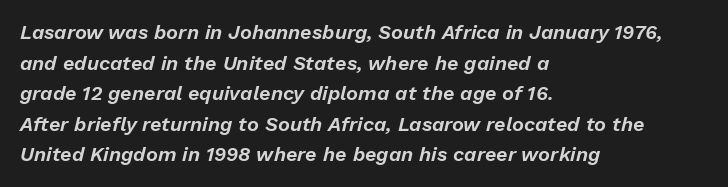
The image shows 20 px text type, italic (leaning right); set left-aligned, normal line spacing (1.53x), normal letter spacing, not underlined.
